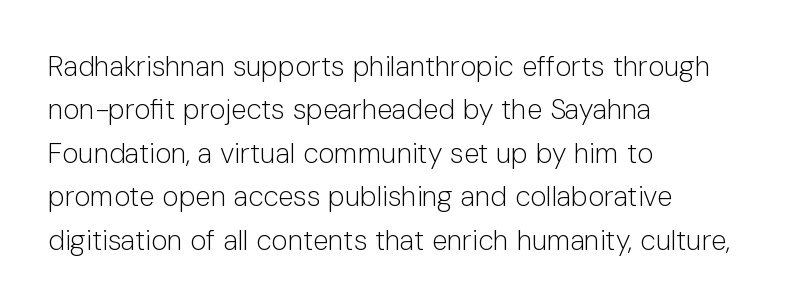
{"serif": "no", "italic": "no", "bold": "no", "weight": "light", "width": "normal", "stroke_contrast": "low", "x_height": "medium", "monospaced": "no", "underline": "no", "align": "left", "line_spacing": "normal", "line_spacing_ratio": 1.55, "letter_spacing": "normal", "letter_spacing_em": 0.0, "glyph_px": 28}
